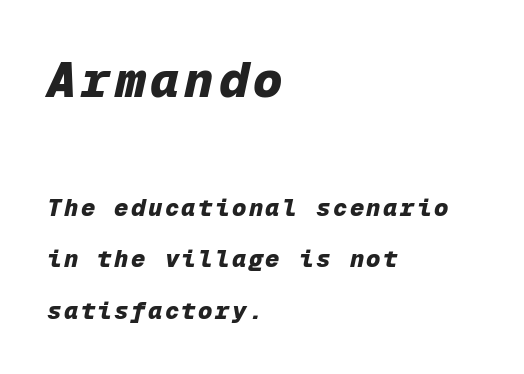
Q: Is the text bold? A: Yes.
Q: Is the text italic (slanted)? A: Yes, it leans right by about 12 degrees.
Q: Is the text underlined? A: No.
Q: How is the paragraph aligned? A: Left-aligned.
Q: Is the spacing between lines tight, normal or loose? A: Loose.
Q: Which block of text is set in a larger size, the first (top) or the second (bottom)? A: The first (top) one.
Q: Width (condensed, normal, or wide)? A: Normal.
Q: Stroke contrast? A: Low.
Q: x-height? A: Medium.
Q: Monospaced? A: Yes.
